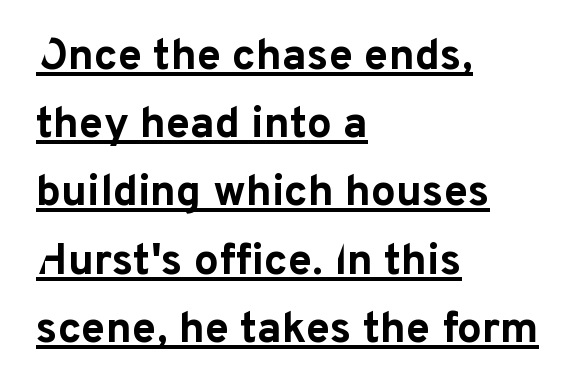
Q: Is the text bold? A: Yes.
Q: Is the text italic (slanted)? A: No, it is upright.
Q: Is the typeface a serif or a sans-serif typeface? A: Sans-serif.
Q: Is the text underlined? A: Yes.
Q: How is the paragraph aligned? A: Left-aligned.
Q: Is the spacing between letters normal or unusually wide? A: Normal.
Q: Is the spacing between lines tight, normal or loose? A: Normal.
Q: Width (condensed, normal, or wide)? A: Normal.
Q: Stroke contrast? A: Low.
Q: x-height? A: Medium.
Q: Monospaced? A: No.
